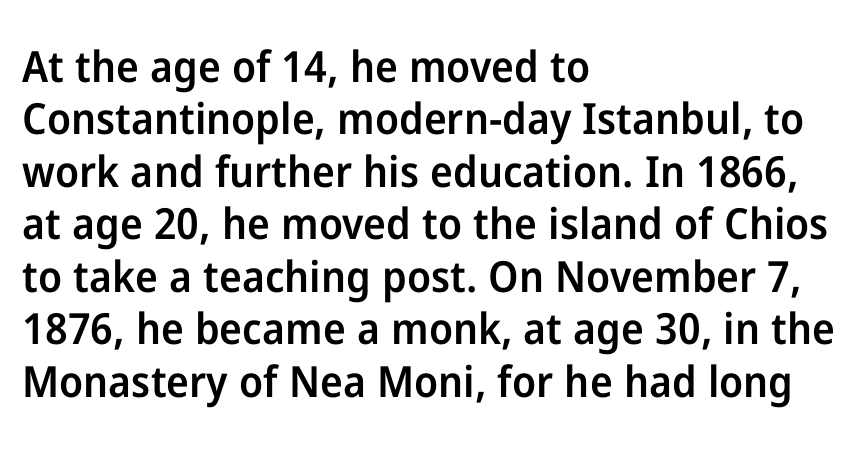
The face used here is proportionally spaced, like ordinary book or web type. These lines are composed in type without serifs. It's the straight-up-and-down kind of type. Horizontal alignment here is leftward, the default for most running prose.
